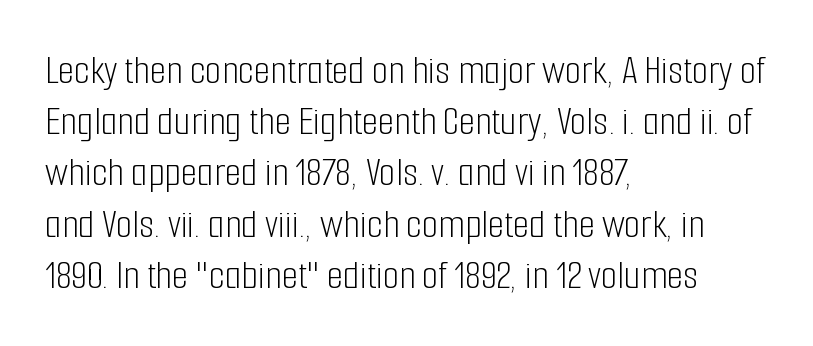
{"serif": "no", "italic": "no", "bold": "no", "weight": "light", "width": "condensed", "stroke_contrast": "low", "x_height": "medium", "monospaced": "no", "underline": "no", "align": "left", "line_spacing_ratio": 1.22, "letter_spacing": "normal", "letter_spacing_em": 0.0, "glyph_px": 42}
